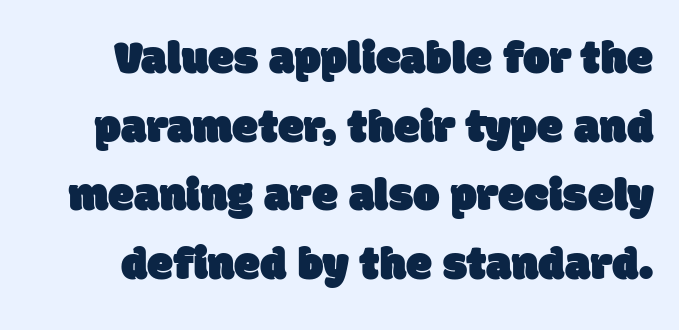
Q: Is the typeface a serif or a sans-serif typeface? A: Sans-serif.
Q: Is the text underlined? A: No.
Q: Is the spacing between letters normal or unusually wide? A: Normal.
Q: Is the spacing between lines tight, normal or loose? A: Normal.
Q: Width (condensed, normal, or wide)? A: Normal.
Q: Stroke contrast? A: Low.
Q: x-height? A: Large.
Q: Monospaced? A: No.
